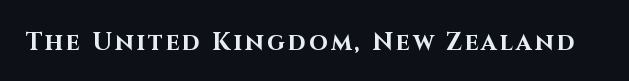
{"italic": "no", "bold": "yes", "underline": "no", "glyph_px": 24}
